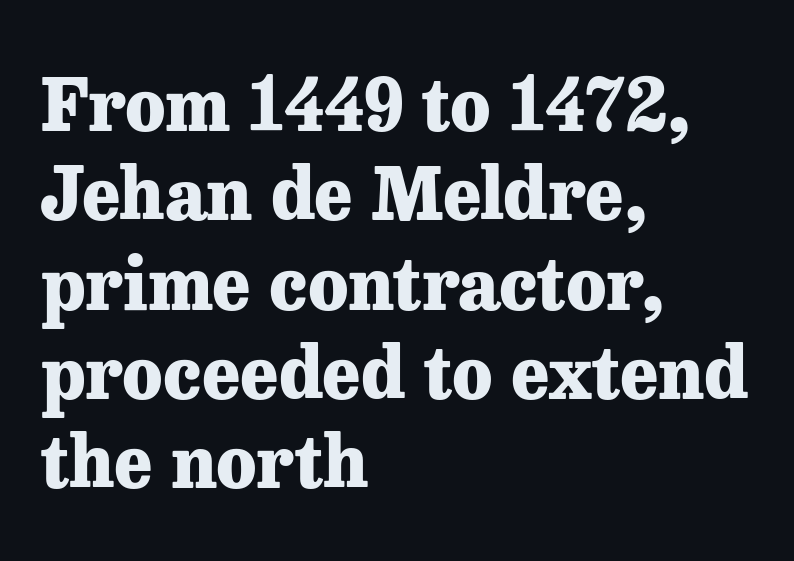
Q: Is the text bold? A: Yes.
Q: Is the text italic (slanted)? A: No, it is upright.
Q: Is the typeface a serif or a sans-serif typeface? A: Serif.
Q: Is the text underlined? A: No.
Q: How is the paragraph aligned? A: Left-aligned.
Q: Is the spacing between letters normal or unusually wide? A: Normal.
Q: Width (condensed, normal, or wide)? A: Normal.
Q: Stroke contrast? A: Low.
Q: x-height? A: Medium.
Q: Monospaced? A: No.
